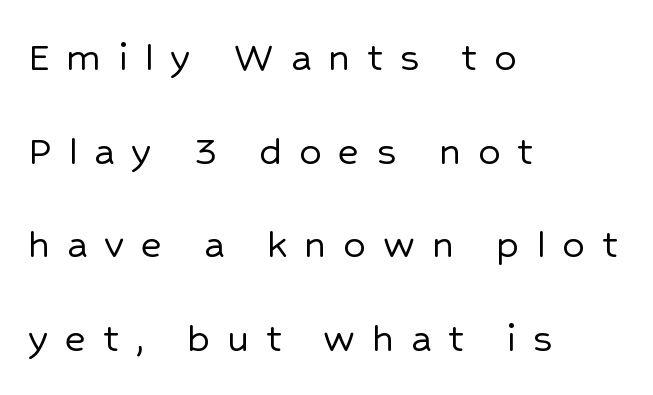
The image shows 45 px sans-serif type, upright; set left-aligned, loose line spacing (2.08x), unusually wide letter spacing (+0.37 em), not underlined; low stroke contrast and a medium x-height.
